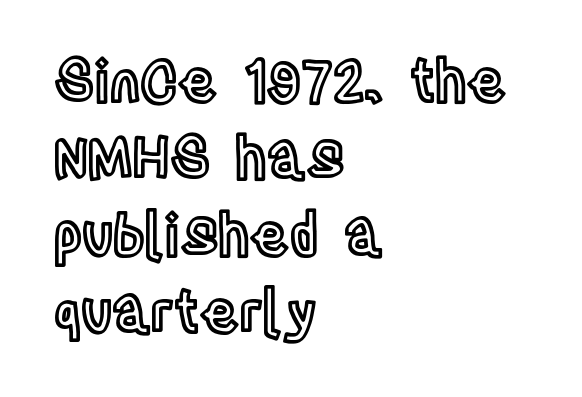
The image shows 57 px condensed type, upright; set left-aligned, normal line spacing (1.35x), normal letter spacing, not underlined; a large x-height.
